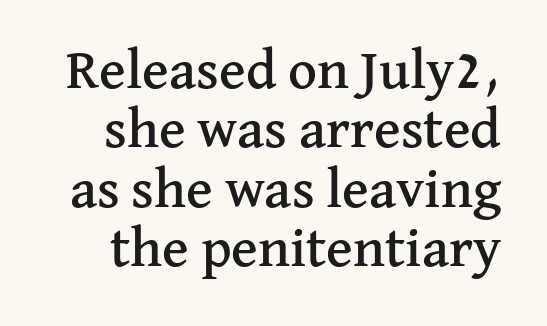
Letters rest on an invisible, unmarked baseline. Character widths vary here, with narrow letters taking less room than wide ones. A typesetter would call this zero additional tracking. Does the lettering tilt? It doesn't — this is upright.
